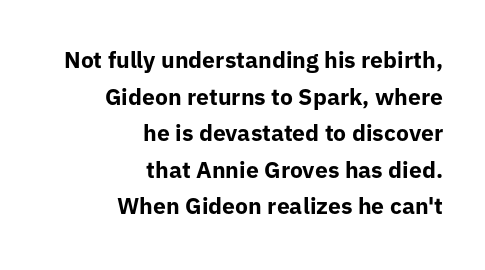
This block has exactly the height ordinary leading produces. Rule under the text: the space is simply empty. Compared with a flush-left layout, this one pins lines to the opposite, right side. Does extra space separate the letters? No, they use regular spacing. Each glyph is drawn with heavy, bold strokes.
